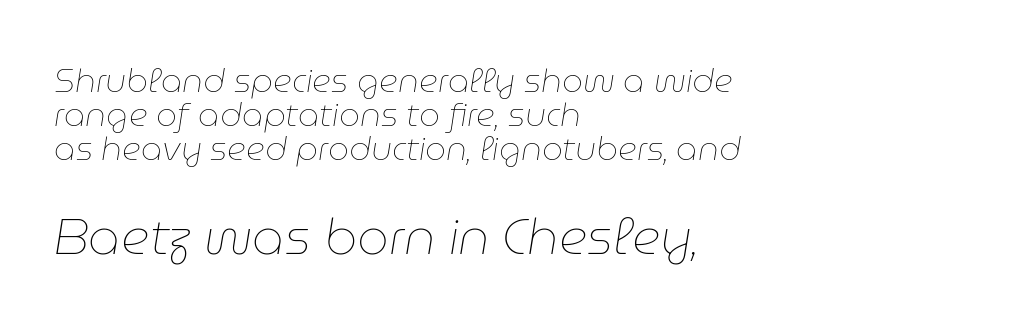
The image shows 50 px thin type, italic (leaning right); set left-aligned, tight line spacing (1.03x), normal letter spacing, not underlined; the second (bottom) block is 1.52x larger; low stroke contrast and a medium x-height.
